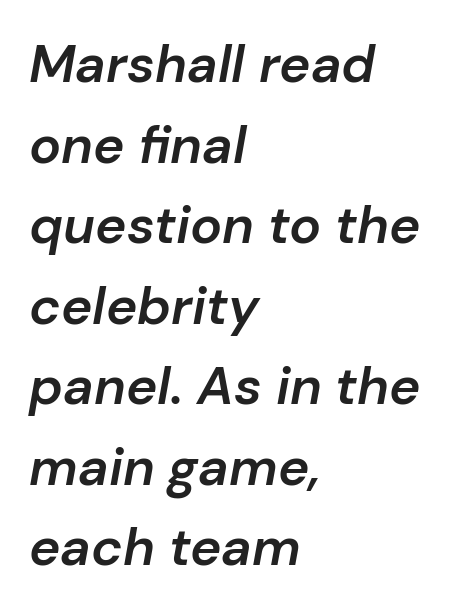
Quick note: italic. Descender tails drop into unmarked territory. The line texture is even and compact thanks to regular tracking. A typesetter would call this proportional, since set widths differ per character. Line spacing here is normal.
